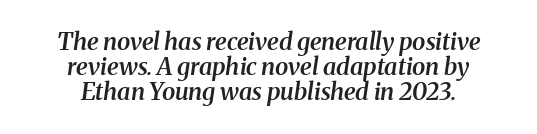
Q: Is the text bold? A: Semi-bold.
Q: Is the text italic (slanted)? A: Yes, it leans right by about 8 degrees.
Q: Is the text underlined? A: No.
Q: How is the paragraph aligned? A: Centered.
Q: Is the spacing between letters normal or unusually wide? A: Normal.
Q: Is the spacing between lines tight, normal or loose? A: Tight.
